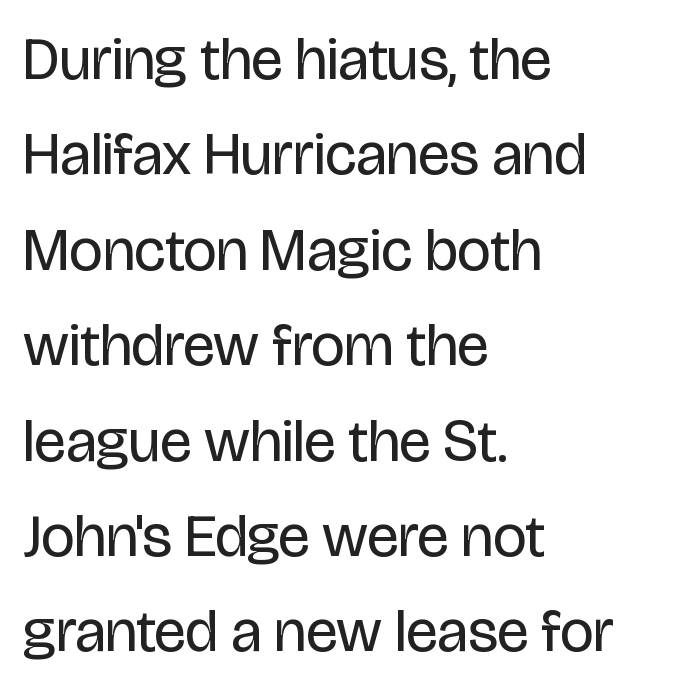
Think of a printed novel: that variable character pitch is what you see here. It's the straight-up-and-down kind of type. Letterform terminals end flat and unadorned throughout the passage. The ragged edge is on the right, which tells us the setting is flush left. The cut favours lightness, reaching ordinary text weight at its darkest.
